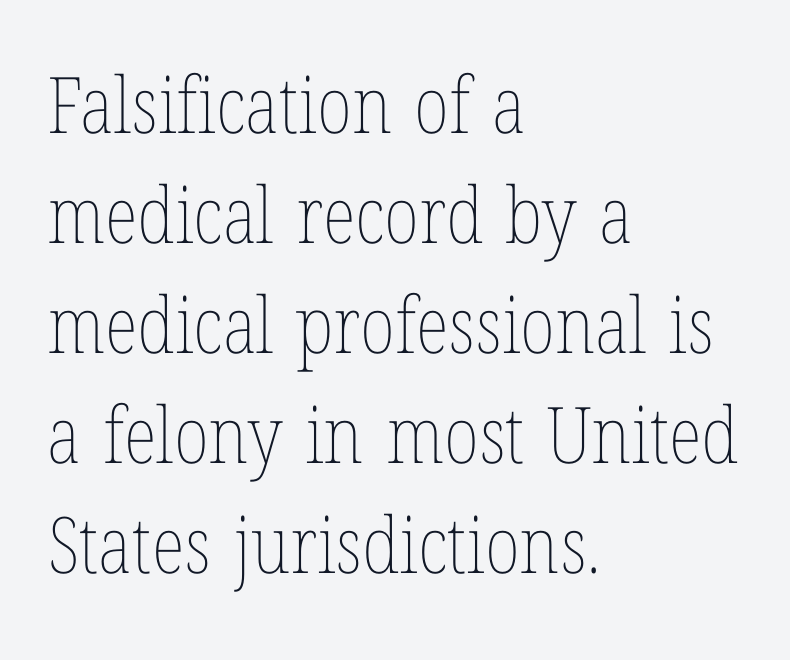
{"italic": "no", "bold": "no", "weight": "thin", "width": "condensed", "stroke_contrast": "low", "x_height": "medium", "monospaced": "no", "underline": "no", "align": "left", "line_spacing": "normal", "line_spacing_ratio": 1.41, "letter_spacing": "normal", "letter_spacing_em": 0.0, "glyph_px": 78}
